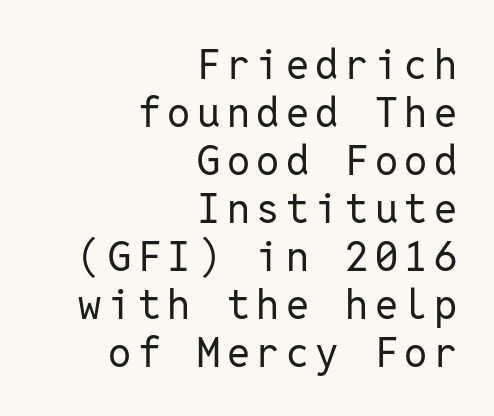
Q: Is the text bold? A: No.
Q: Is the text italic (slanted)? A: No, it is upright.
Q: Is the typeface a serif or a sans-serif typeface? A: Sans-serif.
Q: Is the text underlined? A: No.
Q: How is the paragraph aligned? A: Right-aligned.
Q: Width (condensed, normal, or wide)? A: Normal.
Q: Stroke contrast? A: Low.
Q: x-height? A: Medium.
Q: Monospaced? A: Yes.
